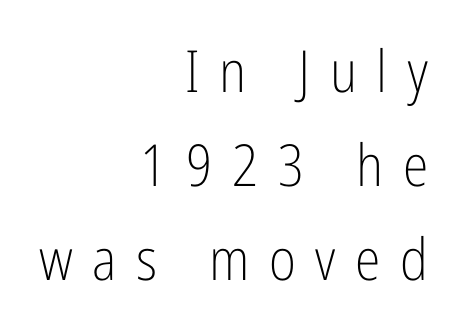
{"serif": "no", "italic": "no", "bold": "no", "weight": "light", "width": "condensed", "stroke_contrast": "low", "x_height": "medium", "monospaced": "no", "underline": "no", "align": "right", "line_spacing": "normal", "line_spacing_ratio": 1.62, "letter_spacing": "wide", "letter_spacing_em": 0.34, "glyph_px": 58}
